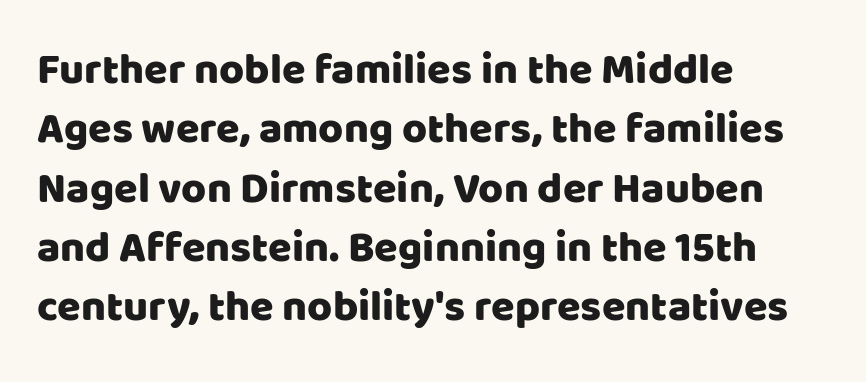
Q: Is the text italic (slanted)? A: No, it is upright.
Q: Is the typeface a serif or a sans-serif typeface? A: Sans-serif.
Q: Is the text underlined? A: No.
Q: How is the paragraph aligned? A: Left-aligned.
Q: Is the spacing between letters normal or unusually wide? A: Normal.
Q: Is the spacing between lines tight, normal or loose? A: Normal.
Q: Width (condensed, normal, or wide)? A: Normal.
Q: Stroke contrast? A: Low.
Q: x-height? A: Large.
Q: Monospaced? A: No.
